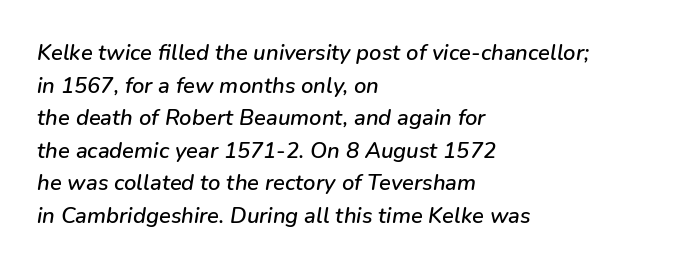
Successive baselines arrive at the customary interval. An italicized treatment has been applied to the whole sample. Anything drawn beneath the words? Only blank space. Spacing between characters is what you'd get straight out of the box. The typesetter chose a ragged-right arrangement here.
